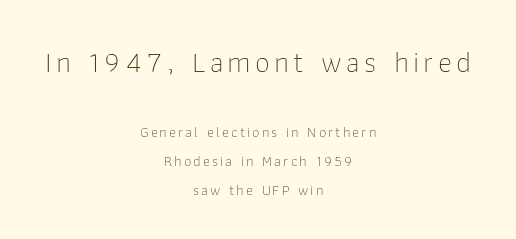
The rendering uses natural spacing where letterforms have individual widths. Type size steps down from the first block to the second. A sans-serif font was chosen for this passage. Anything drawn beneath the words? Only blank space. Every stem runs plumb, perpendicular to the baseline.
